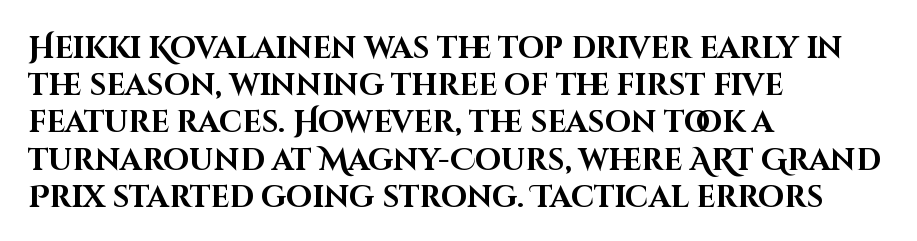
Q: Is the text bold? A: Yes.
Q: Is the text italic (slanted)? A: No, it is upright.
Q: Is the typeface a serif or a sans-serif typeface? A: Sans-serif.
Q: Is the text underlined? A: No.
Q: How is the paragraph aligned? A: Left-aligned.
Q: Is the spacing between letters normal or unusually wide? A: Normal.
Q: Width (condensed, normal, or wide)? A: Normal.
Q: Stroke contrast? A: High.
Q: x-height? A: Large.
Q: Monospaced? A: No.
